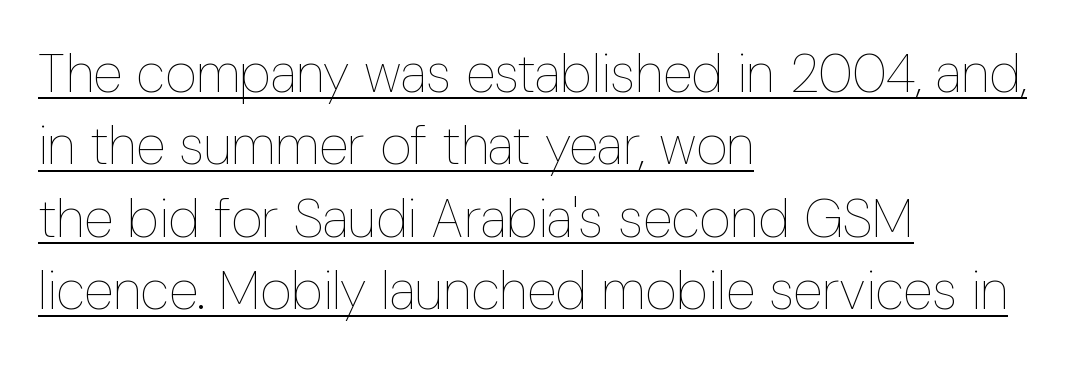
Q: Is the text bold? A: No.
Q: Is the text italic (slanted)? A: No, it is upright.
Q: Is the text underlined? A: Yes.
Q: How is the paragraph aligned? A: Left-aligned.
Q: Is the spacing between letters normal or unusually wide? A: Normal.
Q: Is the spacing between lines tight, normal or loose? A: Normal.
Q: Width (condensed, normal, or wide)? A: Condensed.
Q: Stroke contrast? A: Low.
Q: x-height? A: Medium.
Q: Monospaced? A: No.
